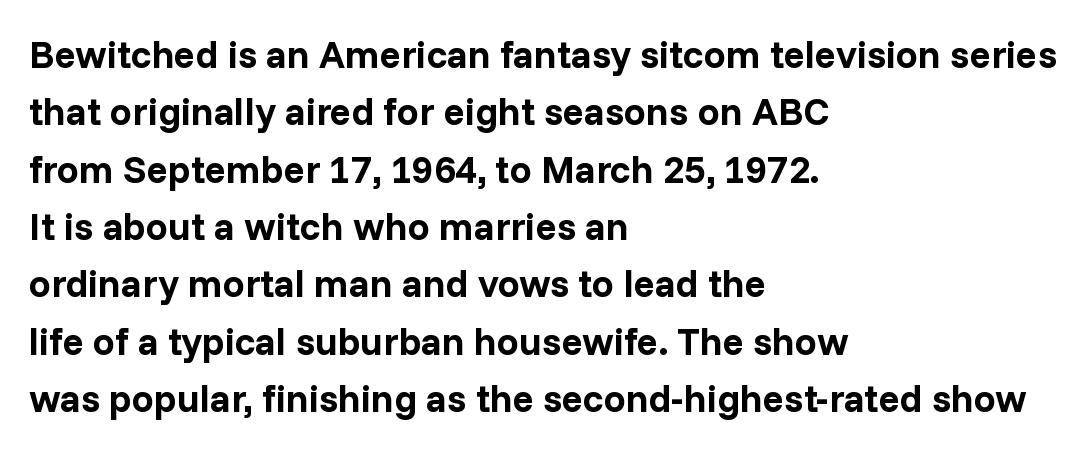
A clean baseline with only descenders dipping below it. Between one letter and the next there's only the usual sliver of space. Heft: maximum for text — a bold. Leading: standard.
